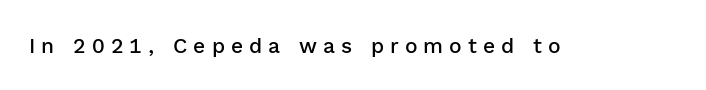
Q: Is the text bold? A: Semi-bold.
Q: Is the text italic (slanted)? A: No, it is upright.
Q: Is the text underlined? A: No.
Q: Is the spacing between letters normal or unusually wide? A: Unusually wide.
